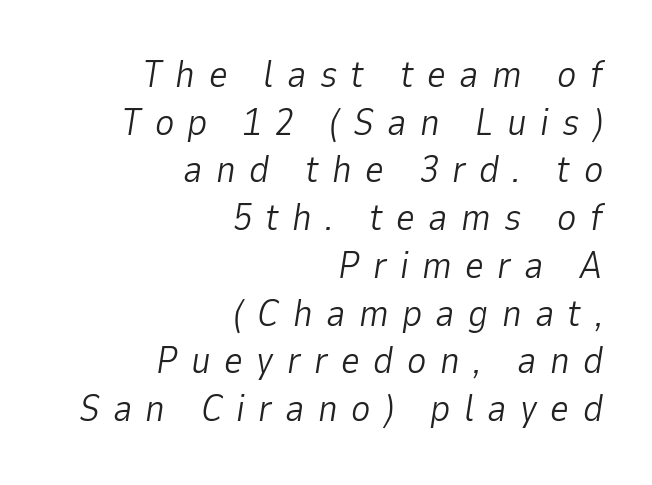
Q: Is the text bold? A: No.
Q: Is the text italic (slanted)? A: Yes, it leans right by about 9 degrees.
Q: Is the text underlined? A: No.
Q: How is the paragraph aligned? A: Right-aligned.
Q: Is the spacing between letters normal or unusually wide? A: Unusually wide.
Q: Is the spacing between lines tight, normal or loose? A: Normal.
Q: Width (condensed, normal, or wide)? A: Normal.
Q: Stroke contrast? A: Low.
Q: x-height? A: Medium.
Q: Monospaced? A: No.
